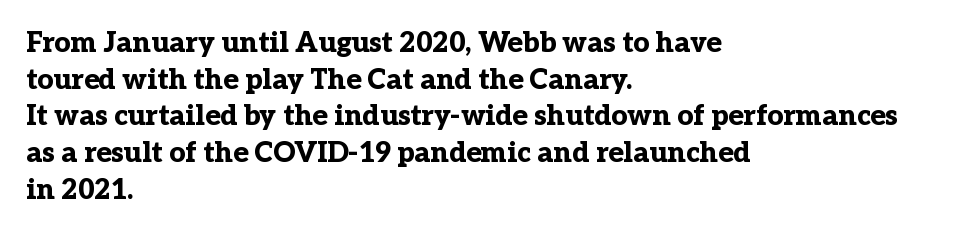
{"serif": "yes", "italic": "no", "bold": "yes", "weight": "bold", "width": "normal", "stroke_contrast": "low", "x_height": "medium", "monospaced": "no", "underline": "no", "align": "left", "line_spacing": "normal", "line_spacing_ratio": 1.31, "letter_spacing": "normal", "letter_spacing_em": 0.0, "glyph_px": 28}
